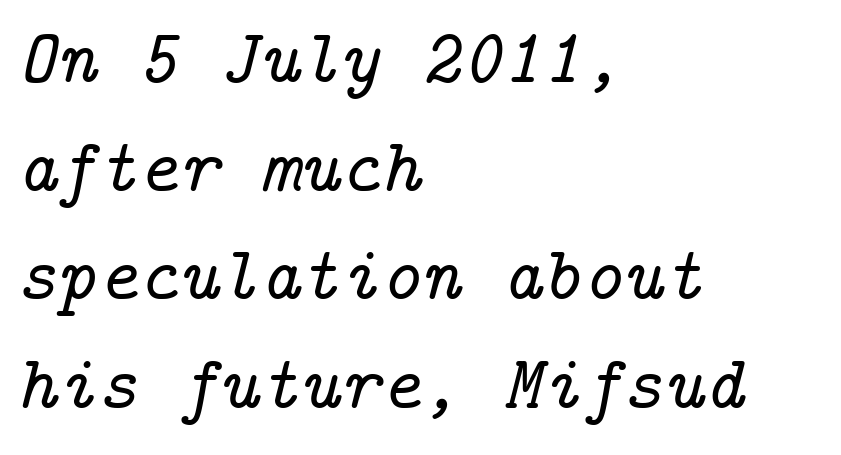
Q: Is the text italic (slanted)? A: Yes, it leans right by about 14 degrees.
Q: Is the typeface a serif or a sans-serif typeface? A: Serif.
Q: Is the text underlined? A: No.
Q: How is the paragraph aligned? A: Left-aligned.
Q: Is the spacing between letters normal or unusually wide? A: Normal.
Q: Is the spacing between lines tight, normal or loose? A: Normal.
Q: Width (condensed, normal, or wide)? A: Normal.
Q: Stroke contrast? A: Low.
Q: x-height? A: Medium.
